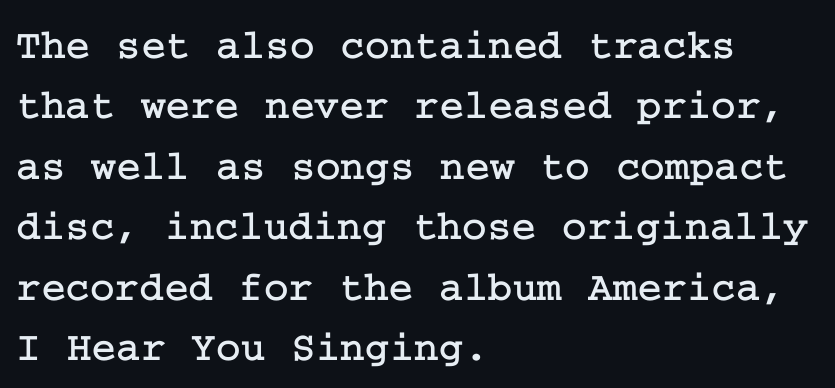
Summary of vertical rhythm: regular, with standard interline spacing. A serif font was chosen for this passage. There is no visible air inserted between adjacent glyphs. Underline: absent.
